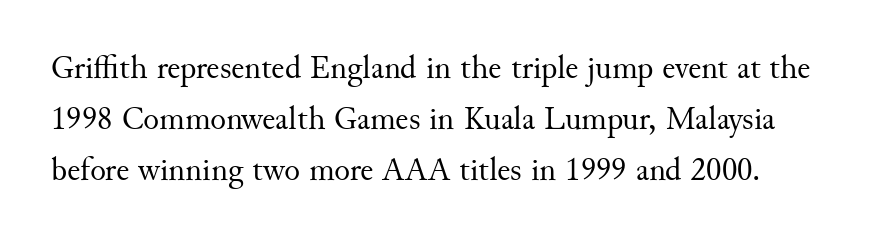
Q: Is the text bold? A: No.
Q: Is the text italic (slanted)? A: No, it is upright.
Q: Is the typeface a serif or a sans-serif typeface? A: Serif.
Q: Is the text underlined? A: No.
Q: How is the paragraph aligned? A: Left-aligned.
Q: Is the spacing between letters normal or unusually wide? A: Normal.
Q: Is the spacing between lines tight, normal or loose? A: Normal.
Q: Width (condensed, normal, or wide)? A: Normal.
Q: Stroke contrast? A: Medium.
Q: x-height? A: Small.
Q: Monospaced? A: No.
